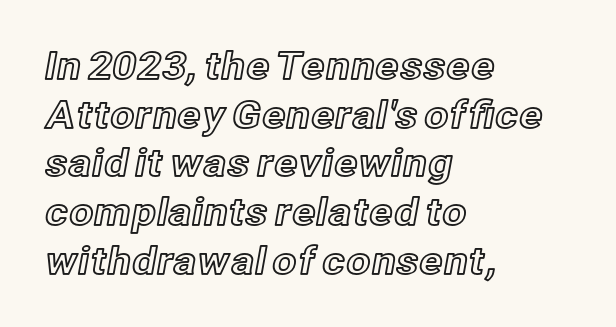
{"width": "normal", "x_height": "medium", "monospaced": "no", "underline": "no", "align": "left", "line_spacing": "normal", "line_spacing_ratio": 1.28, "letter_spacing": "normal", "letter_spacing_em": 0.0, "glyph_px": 38}
